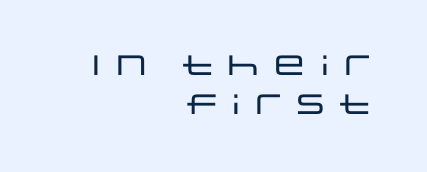
Q: Is the text italic (slanted)? A: No, it is upright.
Q: Is the typeface a serif or a sans-serif typeface? A: Sans-serif.
Q: Is the text underlined? A: No.
Q: How is the paragraph aligned? A: Right-aligned.
Q: Is the spacing between lines tight, normal or loose? A: Normal.
Q: Width (condensed, normal, or wide)? A: Wide.
Q: Stroke contrast? A: Low.
Q: x-height? A: Large.
Q: Monospaced? A: No.
